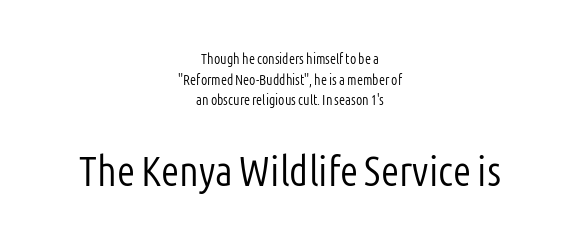
The image shows 42 px light, condensed sans-serif type, upright; set centered, normal line spacing (1.48x), normal letter spacing, not underlined; the second (bottom) block is 3.0x larger; low stroke contrast and a medium x-height.
